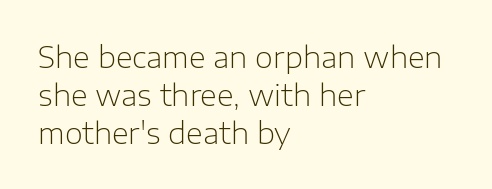
I'd call this a sans setting — the letters go barefoot. Which margin do the lines hug? The left one — the right edge is uneven. The space directly below the letters is spotless. Note the varied advance widths — an 'i' is clearly narrower than an 'm'.
